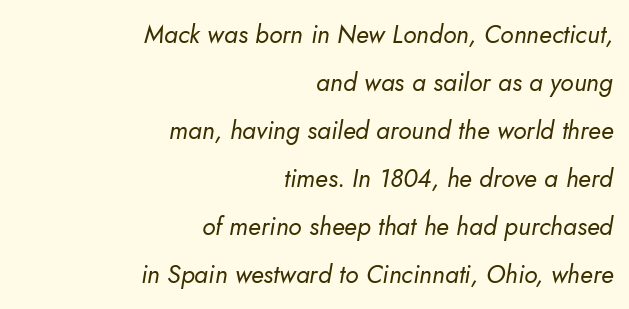
Q: Is the text bold? A: No.
Q: Is the text italic (slanted)? A: Yes, it leans right by about 10 degrees.
Q: Is the text underlined? A: No.
Q: How is the paragraph aligned? A: Right-aligned.
Q: Is the spacing between letters normal or unusually wide? A: Normal.
Q: Is the spacing between lines tight, normal or loose? A: Loose.
